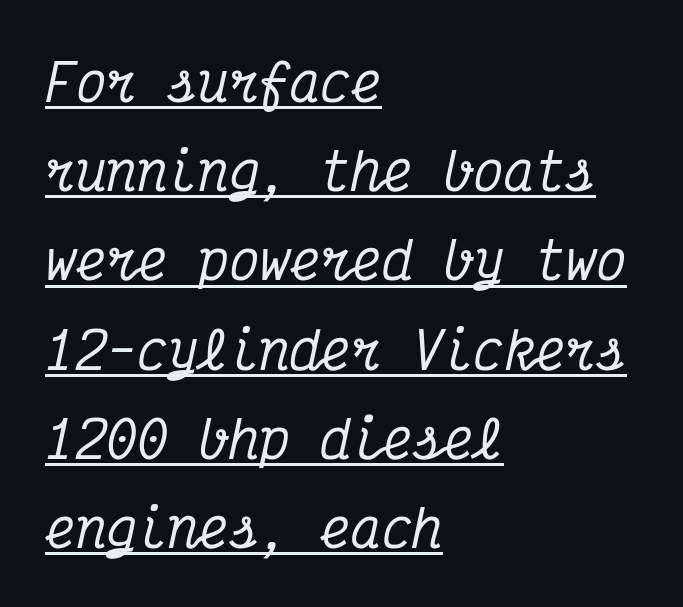
{"serif": "yes", "italic": "yes", "lean": "right", "slant_degrees": 12, "width": "condensed", "stroke_contrast": "medium", "x_height": "medium", "monospaced": "yes", "underline": "yes", "align": "left", "line_spacing_ratio": 1.75, "letter_spacing": "normal", "letter_spacing_em": 0.0, "glyph_px": 51}
